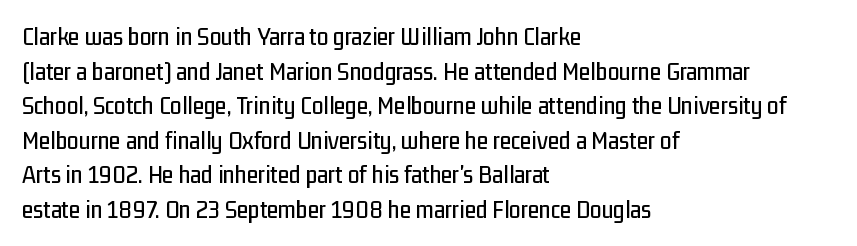
Q: Is the text italic (slanted)? A: No, it is upright.
Q: Is the text underlined? A: No.
Q: How is the paragraph aligned? A: Left-aligned.
Q: Is the spacing between letters normal or unusually wide? A: Normal.
Q: Is the spacing between lines tight, normal or loose? A: Normal.
